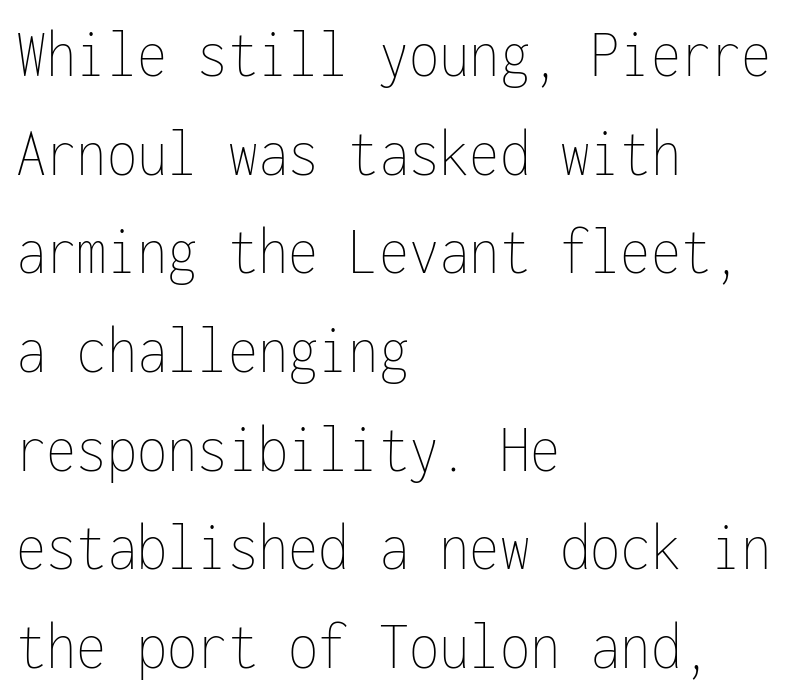
Q: Is the text bold? A: No.
Q: Is the text italic (slanted)? A: No, it is upright.
Q: Is the text underlined? A: No.
Q: How is the paragraph aligned? A: Left-aligned.
Q: Is the spacing between letters normal or unusually wide? A: Normal.
Q: Is the spacing between lines tight, normal or loose? A: Normal.
Q: Width (condensed, normal, or wide)? A: Condensed.
Q: Stroke contrast? A: Low.
Q: x-height? A: Medium.
Q: Monospaced? A: Yes.
